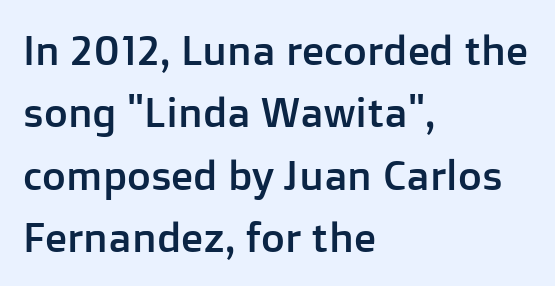
The image shows 41 px sans-serif type, upright; set left-aligned, normal line spacing (1.52x), normal letter spacing, not underlined; low stroke contrast and a medium x-height.
